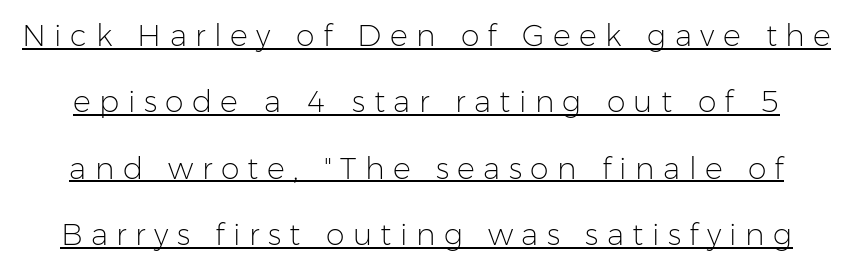
Q: Is the text bold? A: No.
Q: Is the text italic (slanted)? A: No, it is upright.
Q: Is the typeface a serif or a sans-serif typeface? A: Sans-serif.
Q: Is the text underlined? A: Yes.
Q: Is the spacing between letters normal or unusually wide? A: Unusually wide.
Q: Is the spacing between lines tight, normal or loose? A: Loose.
Q: Width (condensed, normal, or wide)? A: Normal.
Q: Stroke contrast? A: Low.
Q: x-height? A: Medium.
Q: Monospaced? A: No.
